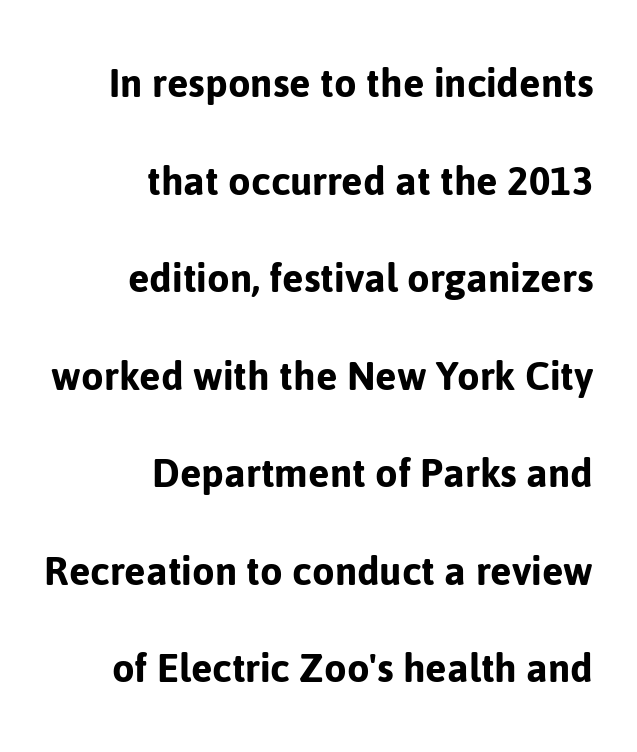
This is roman type, the default non-slanted kind. Nothing unusual about the tracking: characters are spaced as the font intends. The space between consecutive lines is lavish. Each row of text sits above clean, open space. Layout note: lines flush right.
